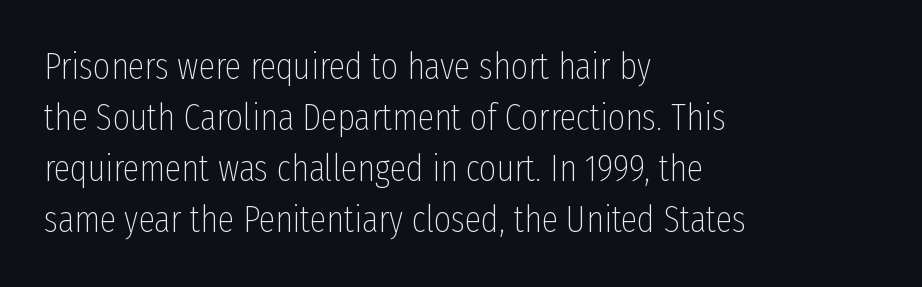
Is this a fixed-width face? No — the glyphs have proportional, varying widths. The letterforms sit shoulder to shoulder at normal distance. Heft: none added — not bold. Descenders hang freely into open space.
